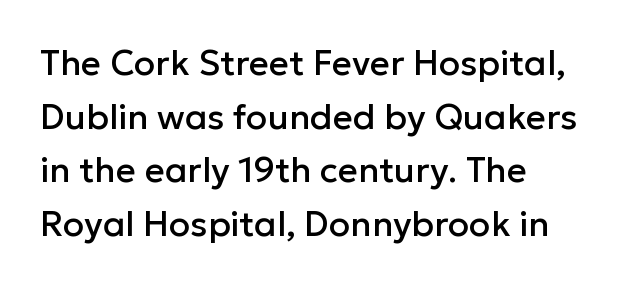
The image shows 35 px sans-serif type, upright; set normal line spacing (1.53x), normal letter spacing, not underlined; low stroke contrast and a medium x-height.
